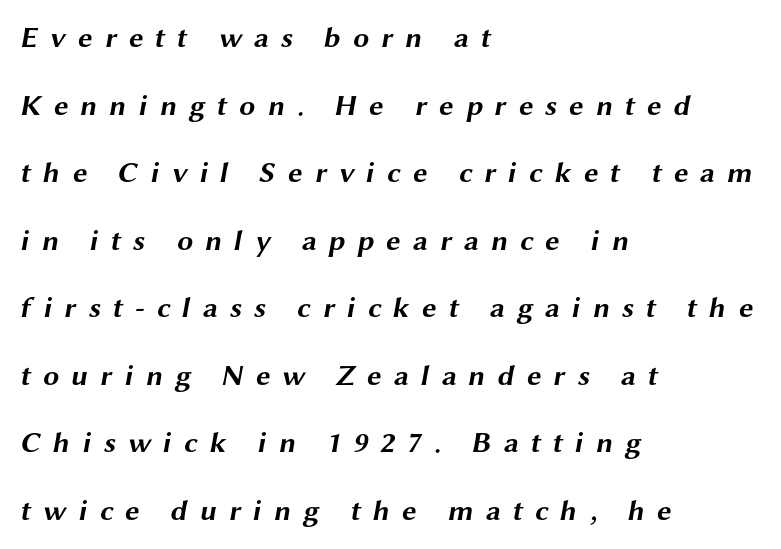
Q: Is the text bold? A: Yes.
Q: Is the typeface a serif or a sans-serif typeface? A: Sans-serif.
Q: Is the text underlined? A: No.
Q: How is the paragraph aligned? A: Left-aligned.
Q: Is the spacing between letters normal or unusually wide? A: Unusually wide.
Q: Is the spacing between lines tight, normal or loose? A: Loose.
Q: Width (condensed, normal, or wide)? A: Wide.
Q: Stroke contrast? A: Medium.
Q: x-height? A: Medium.
Q: Monospaced? A: No.
